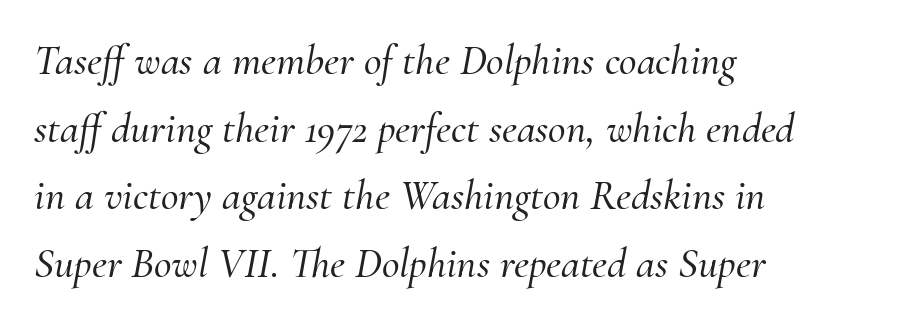
Q: Is the text italic (slanted)? A: Yes, it leans right by about 10 degrees.
Q: Is the typeface a serif or a sans-serif typeface? A: Serif.
Q: Is the text underlined? A: No.
Q: How is the paragraph aligned? A: Left-aligned.
Q: Is the spacing between letters normal or unusually wide? A: Normal.
Q: Is the spacing between lines tight, normal or loose? A: Normal.
Q: Width (condensed, normal, or wide)? A: Normal.
Q: Stroke contrast? A: Medium.
Q: x-height? A: Small.
Q: Monospaced? A: No.
